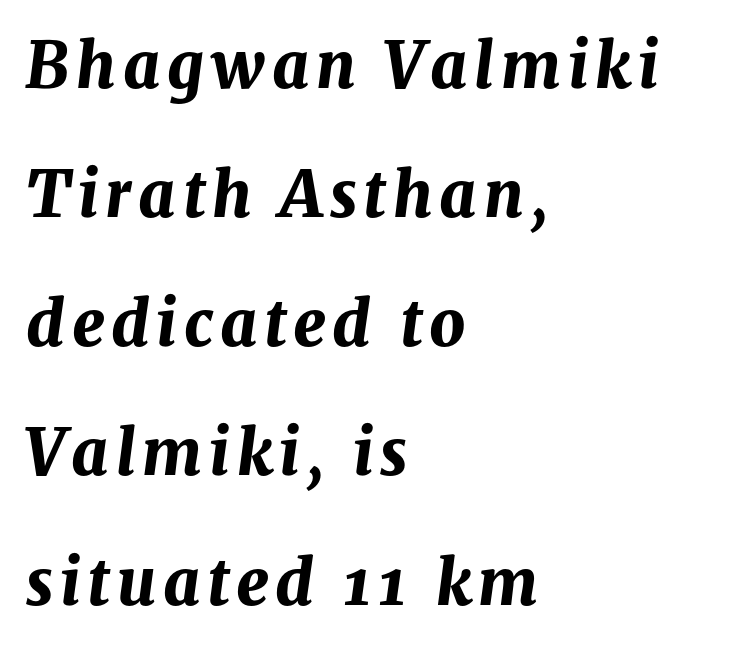
Q: Is the text bold? A: Yes.
Q: Is the text italic (slanted)? A: Yes, it leans right by about 8 degrees.
Q: Is the text underlined? A: No.
Q: How is the paragraph aligned? A: Left-aligned.
Q: Is the spacing between lines tight, normal or loose? A: Loose.
Q: Width (condensed, normal, or wide)? A: Normal.
Q: Stroke contrast? A: Medium.
Q: x-height? A: Medium.
Q: Monospaced? A: No.
